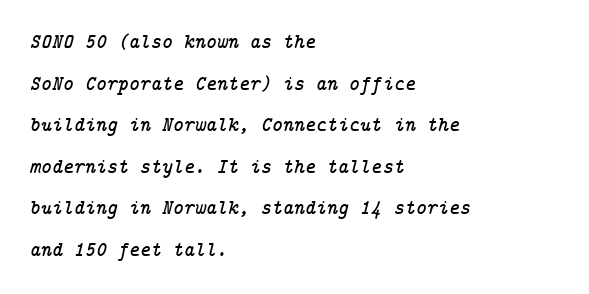
Q: Is the text italic (slanted)? A: Yes, it leans right by about 14 degrees.
Q: Is the text underlined? A: No.
Q: How is the paragraph aligned? A: Left-aligned.
Q: Is the spacing between letters normal or unusually wide? A: Normal.
Q: Is the spacing between lines tight, normal or loose? A: Loose.
